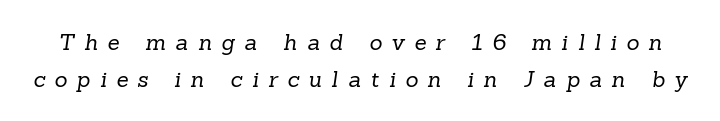
Summary of weight: not heavy and not bold. Leading: standard. This rendering features lettering with no underline. The tracking jumps out immediately: characters are airy and widely separated.
